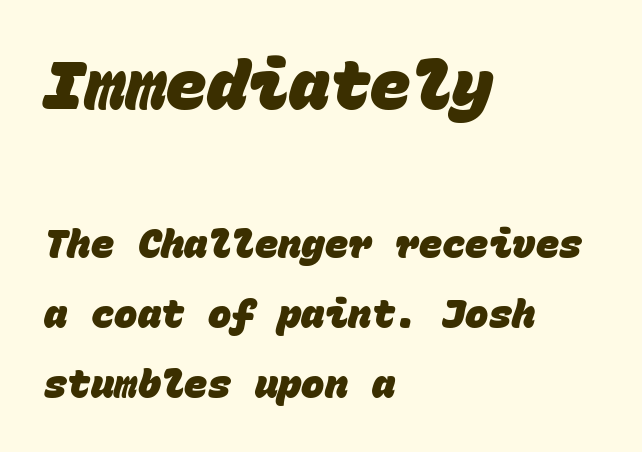
Q: Is the text bold? A: Yes.
Q: Is the typeface a serif or a sans-serif typeface? A: Sans-serif.
Q: Is the text underlined? A: No.
Q: How is the paragraph aligned? A: Left-aligned.
Q: Is the spacing between letters normal or unusually wide? A: Normal.
Q: Which block of text is set in a larger size, the first (top) or the second (bottom)? A: The first (top) one.
Q: Width (condensed, normal, or wide)? A: Normal.
Q: Stroke contrast? A: Low.
Q: x-height? A: Large.
Q: Monospaced? A: Yes.
